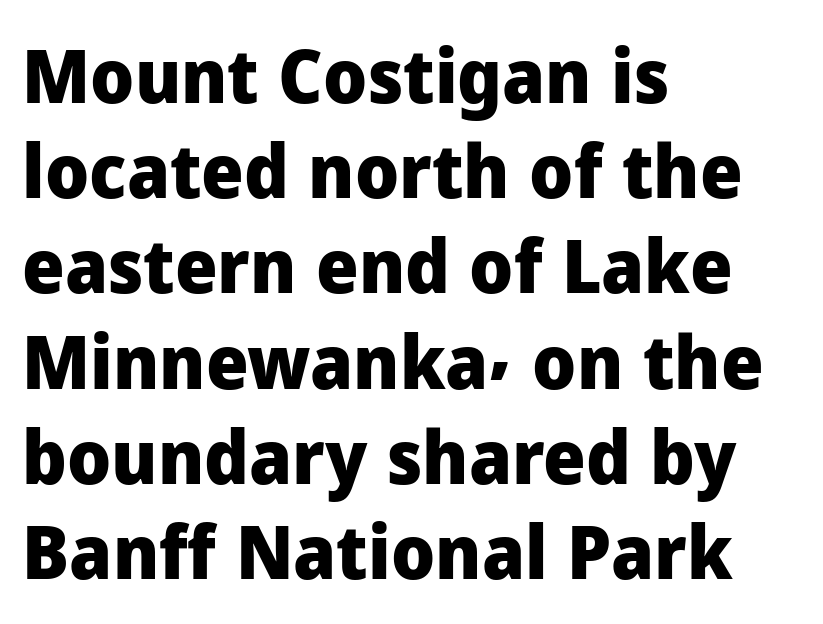
Typographic density is high because the face is bold. Reading down the block, your eye returns to a fixed left position each line. The line-height multiplier appears to be the usual default. Letter spacing: default. Is this a fixed-width face? No — the glyphs have proportional, varying widths. Words float on clear page, feet unadorned.
